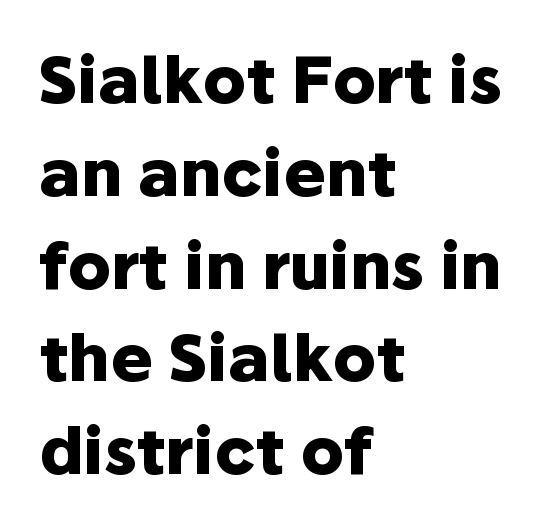
Q: Is the text bold? A: Yes.
Q: Is the text italic (slanted)? A: No, it is upright.
Q: Is the typeface a serif or a sans-serif typeface? A: Sans-serif.
Q: Is the text underlined? A: No.
Q: How is the paragraph aligned? A: Left-aligned.
Q: Is the spacing between letters normal or unusually wide? A: Normal.
Q: Is the spacing between lines tight, normal or loose? A: Normal.
Q: Width (condensed, normal, or wide)? A: Normal.
Q: Stroke contrast? A: Low.
Q: x-height? A: Medium.
Q: Monospaced? A: No.
